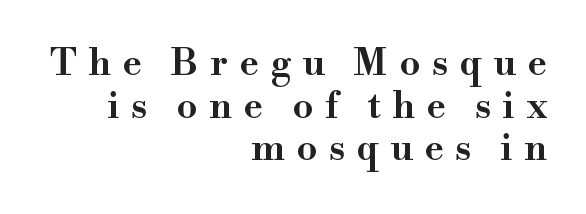
{"serif": "yes", "italic": "no", "width": "wide", "stroke_contrast": "high", "x_height": "small", "monospaced": "no", "underline": "no", "align": "right", "line_spacing": "tight", "line_spacing_ratio": 1.15, "letter_spacing": "wide", "letter_spacing_em": 0.31, "glyph_px": 37}
